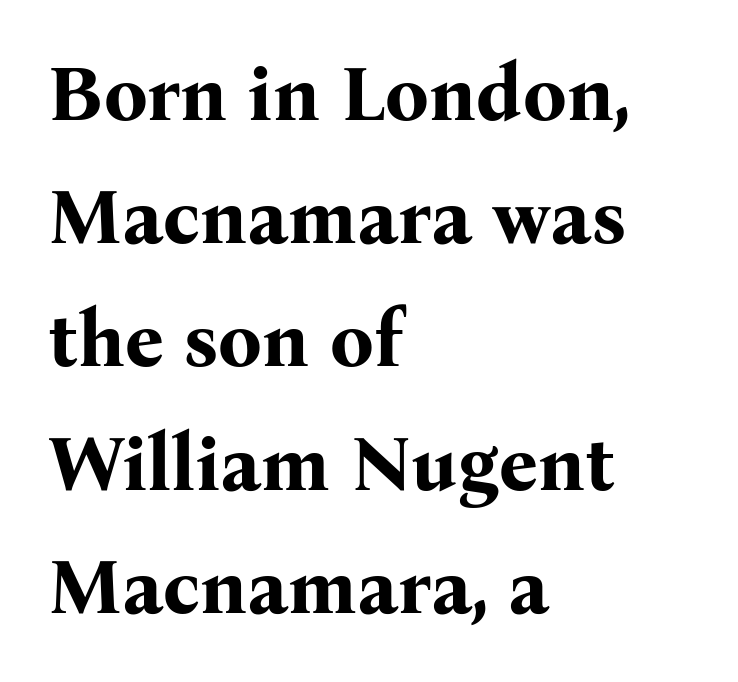
{"serif": "yes", "italic": "no", "bold": "yes", "weight": "bold", "width": "normal", "stroke_contrast": "medium", "x_height": "medium", "monospaced": "no", "underline": "no", "align": "left", "line_spacing": "normal", "line_spacing_ratio": 1.6, "letter_spacing": "normal", "letter_spacing_em": 0.0, "glyph_px": 77}
